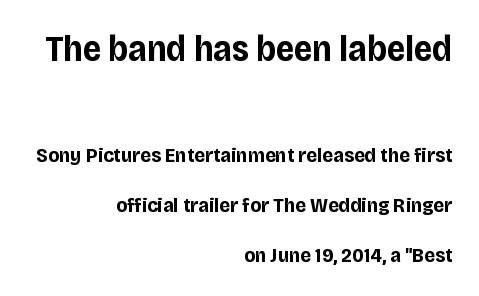
{"serif": "no", "italic": "no", "bold": "yes", "weight": "bold", "width": "normal", "stroke_contrast": "low", "x_height": "large", "monospaced": "no", "underline": "no", "align": "right", "line_spacing": "loose", "line_spacing_ratio": 2.39, "letter_spacing": "normal", "letter_spacing_em": 0.0, "larger_block": "first", "size_ratio": 1.71, "glyph_px": 36}
